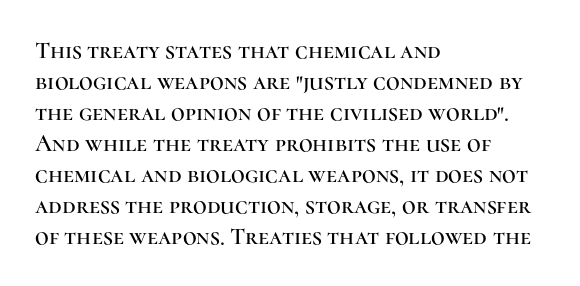
The rag falls on the right side of this text block. How would I describe the line gaps? Plain and ordinary. Ordinary non-slanted type is in use. The gaps between neighbouring characters are ordinary and unremarkable.
